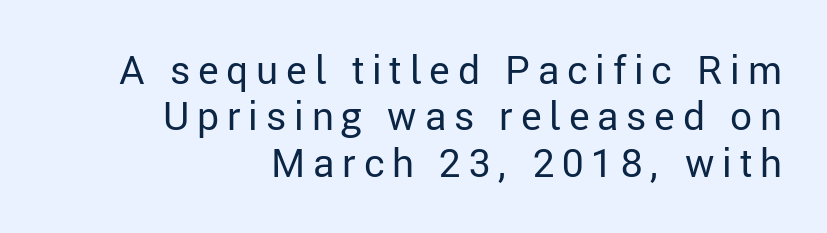
The letters are spread apart with noticeably loose tracking. The text block is weighted toward the right margin, trailing off unevenly leftward. The characters are drawn with everyday or finer stroke widths. Check under the words: just untouched page.
